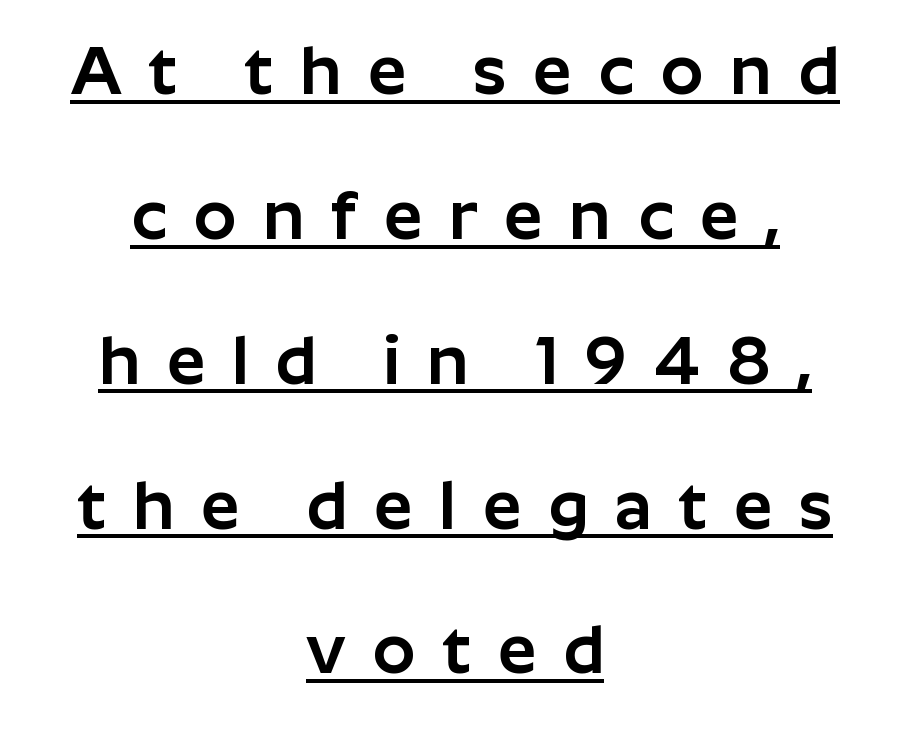
Looks like regular typesetting: each glyph gets only the width it needs. Line spacing here is loose. Each line is balanced around a shared central axis. What kind of face is this? One without serifs — a sans.
